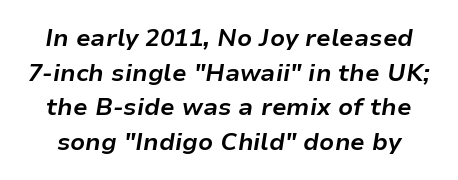
Q: Is the text bold? A: Yes.
Q: Is the text italic (slanted)? A: Yes, it leans right by about 9 degrees.
Q: Is the text underlined? A: No.
Q: Is the spacing between letters normal or unusually wide? A: Normal.
Q: Is the spacing between lines tight, normal or loose? A: Normal.
